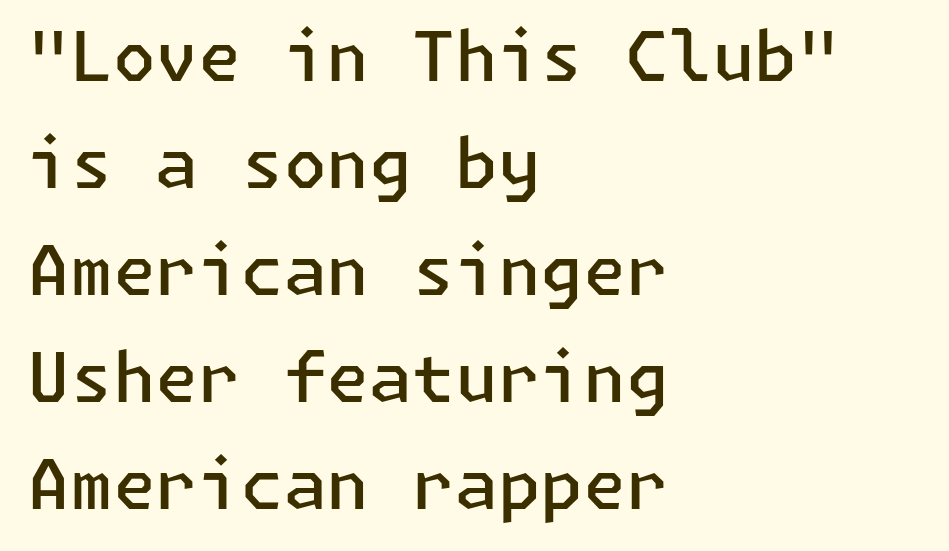
A semibold gives these letters moderate extra thickness, short of bold. Typographically, this falls in the sans-serif category. Short note: letters normally spaced. Does the copy run flush right? No — it runs flush left. Whoever set this chose a conventional vertical rhythm.
